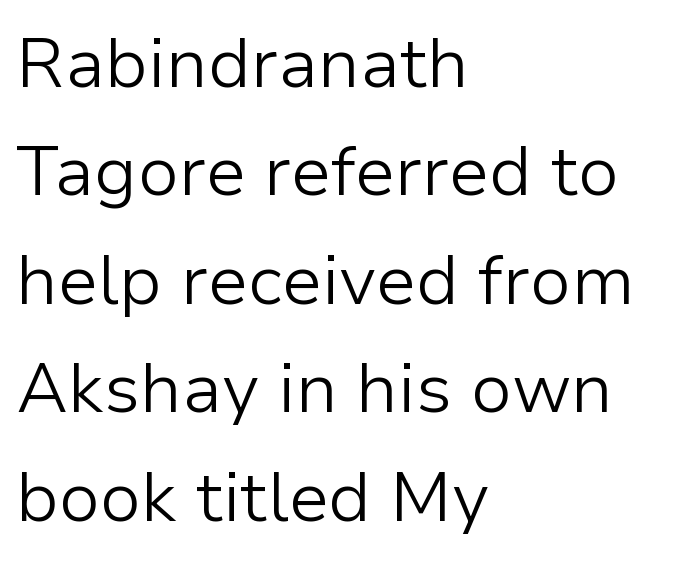
The compositor pushed each line to the left boundary. The cut favours lightness, reaching ordinary text weight at its darkest. Designer's note — italics off, roman on. These lines sit exactly where default settings would place them. The rendering uses natural spacing where letterforms have individual widths.
